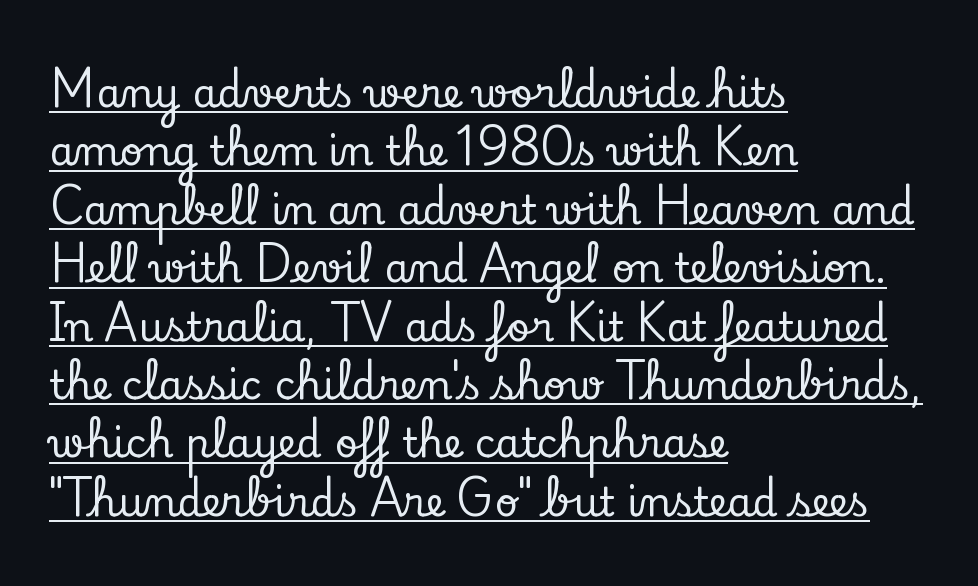
It's the straight-up-and-down kind of type. The type is set solid horizontally, with unmodified tracking. Character widths vary here, with narrow letters taking less room than wide ones.
